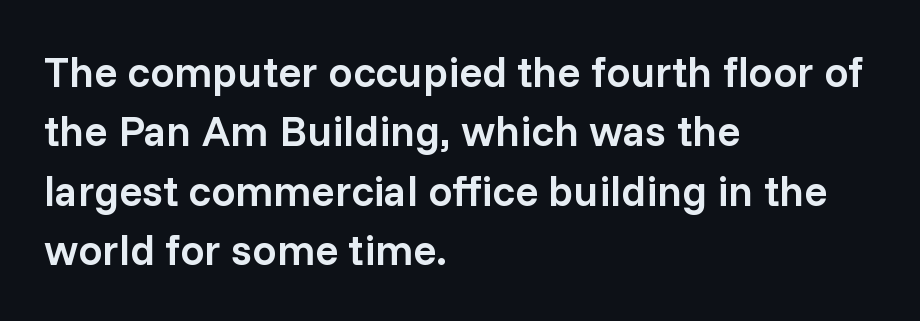
The glyphs have the mass of a demibold cut, below bold. These lines were composed using upright roman letters. Is this a fixed-width face? No — the glyphs have proportional, varying widths. Classification — sans serif. Spacing between characters is what you'd get straight out of the box.
